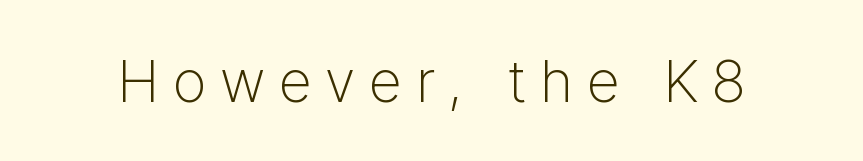
The image shows 58 px light sans-serif type, upright; set unusually wide letter spacing (+0.24 em), not underlined; low stroke contrast and a medium x-height.
